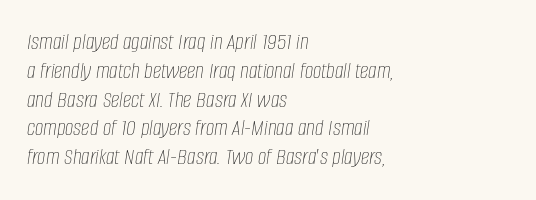
{"italic": "yes", "lean": "right", "slant_degrees": 8, "bold": "no", "underline": "no", "align": "left", "line_spacing_ratio": 1.2, "letter_spacing": "normal", "letter_spacing_em": 0.0, "glyph_px": 24}
